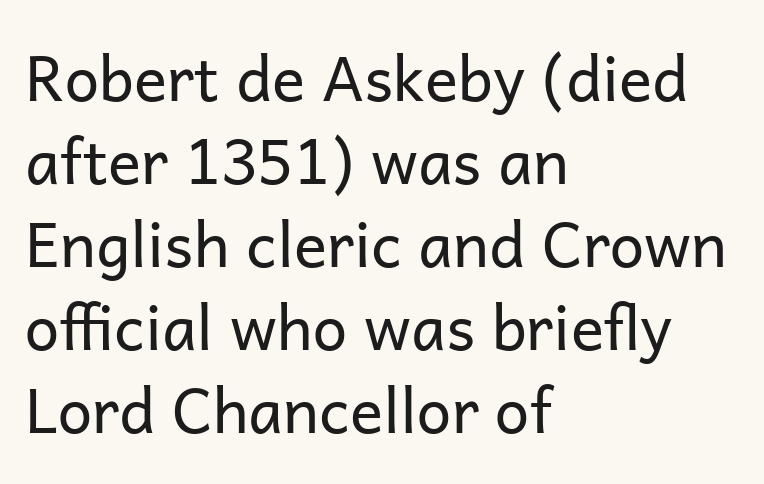
These lines are set flush left with a ragged right edge. Vertical strokes here are truly vertical. Between one letter and the next there's only the usual sliver of space. In terms of leading, this rendering sits right in the middle. Typographically, this falls in the sans-serif category.
